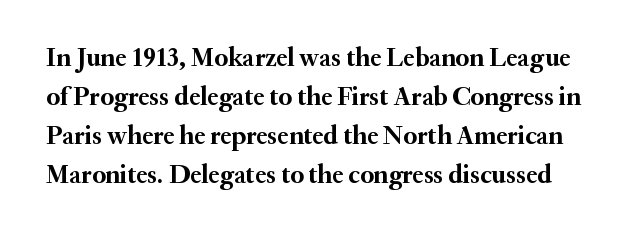
The image shows 26 px bold type, upright; set normal line spacing (1.5x), normal letter spacing, not underlined.
